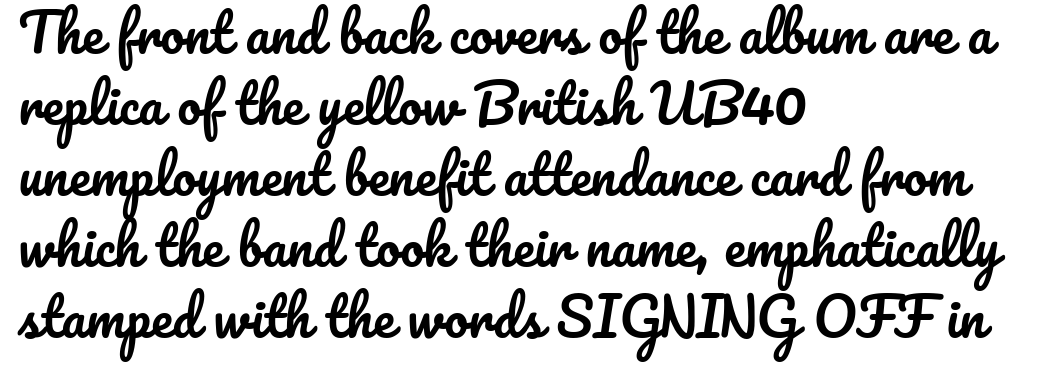
The image shows 53 px text type; set left-aligned, normal line spacing (1.34x), normal letter spacing, not underlined; low stroke contrast and a small x-height.
